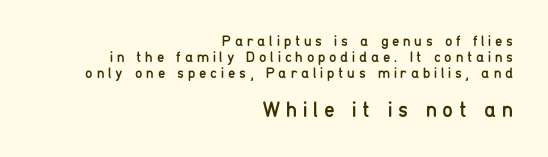
The image shows 22 px text type, upright; set right-aligned, tight line spacing (1.07x), unusually wide letter spacing (+0.25 em), not underlined; the second (bottom) block is 1.47x larger.
